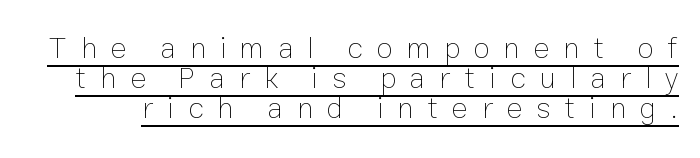
Q: Is the text bold? A: No.
Q: Is the text italic (slanted)? A: No, it is upright.
Q: Is the text underlined? A: Yes.
Q: Is the spacing between letters normal or unusually wide? A: Unusually wide.
Q: Is the spacing between lines tight, normal or loose? A: Tight.
Q: Width (condensed, normal, or wide)? A: Normal.
Q: Stroke contrast? A: Low.
Q: x-height? A: Medium.
Q: Monospaced? A: No.
